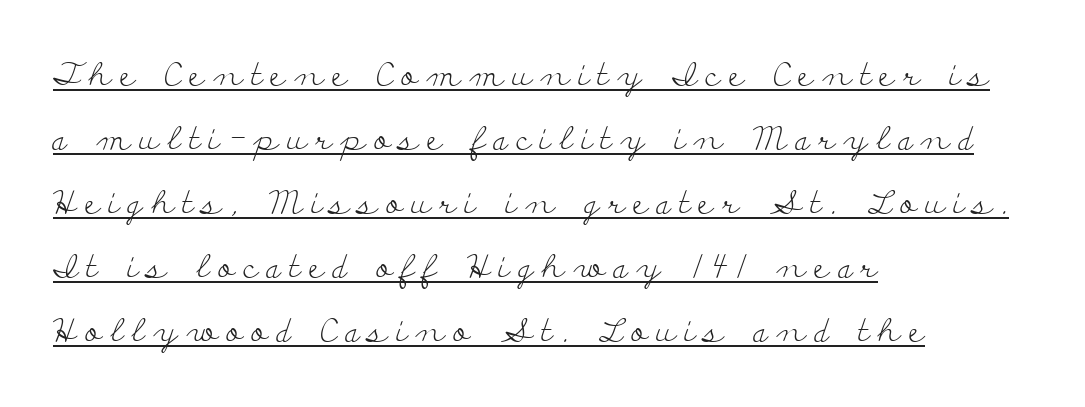
{"serif": "yes", "bold": "no", "weight": "light", "width": "wide", "stroke_contrast": "low", "x_height": "small", "monospaced": "no", "underline": "yes", "align": "left", "line_spacing": "loose", "line_spacing_ratio": 2.0, "letter_spacing": "wide", "letter_spacing_em": 0.27, "glyph_px": 32}
